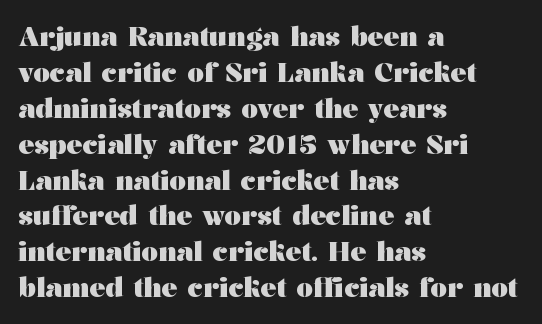
Q: Is the text bold? A: Yes.
Q: Is the text italic (slanted)? A: No, it is upright.
Q: Is the text underlined? A: No.
Q: How is the paragraph aligned? A: Left-aligned.
Q: Is the spacing between letters normal or unusually wide? A: Normal.
Q: Is the spacing between lines tight, normal or loose? A: Normal.
